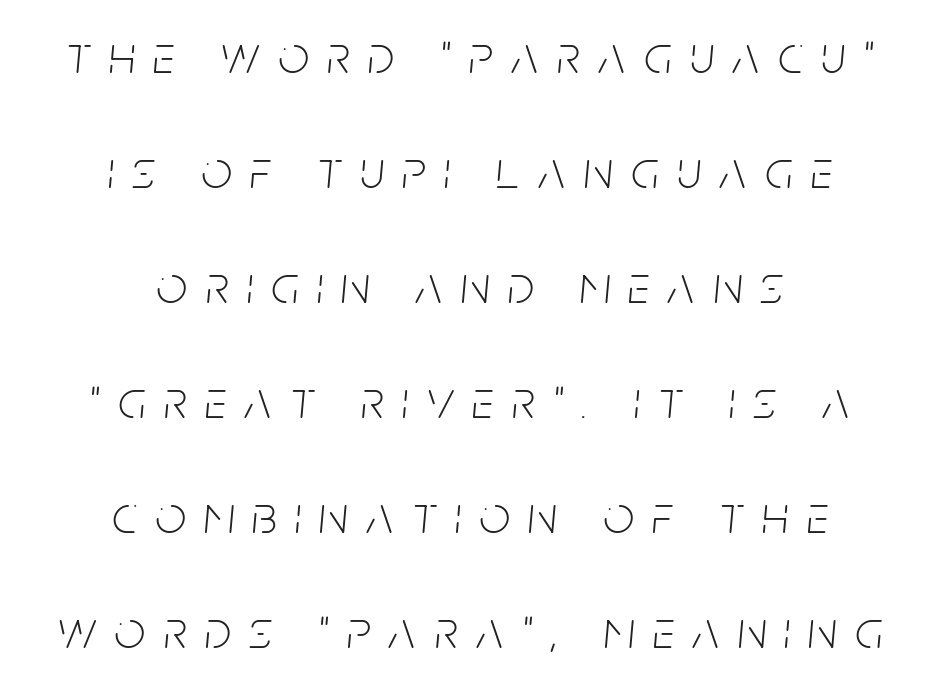
{"italic": "yes", "lean": "right", "slant_degrees": 5, "bold": "no", "weight": "light", "width": "condensed", "stroke_contrast": "low", "x_height": "large", "monospaced": "no", "underline": "no", "align": "center", "line_spacing": "loose", "line_spacing_ratio": 2.13, "letter_spacing": "wide", "letter_spacing_em": 0.34, "glyph_px": 54}
